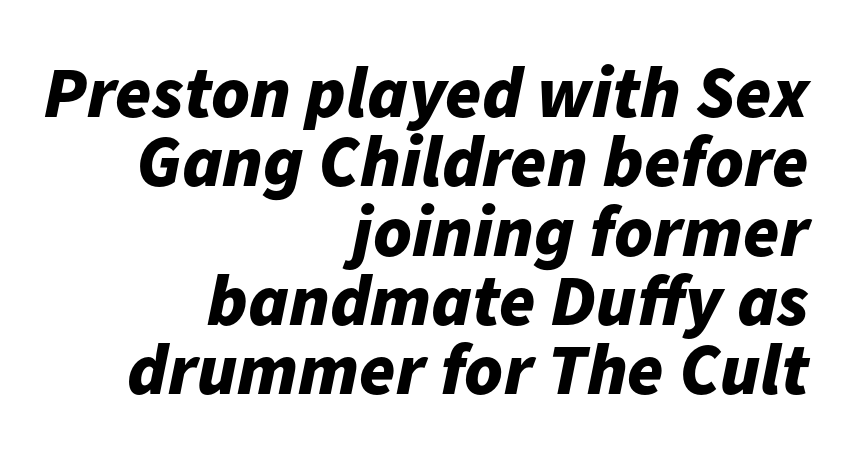
{"italic": "yes", "lean": "right", "slant_degrees": 11, "bold": "yes", "weight": "bold", "width": "normal", "stroke_contrast": "low", "x_height": "medium", "monospaced": "no", "underline": "no", "align": "right", "line_spacing": "tight", "line_spacing_ratio": 0.95, "letter_spacing": "normal", "letter_spacing_em": 0.0, "glyph_px": 73}
